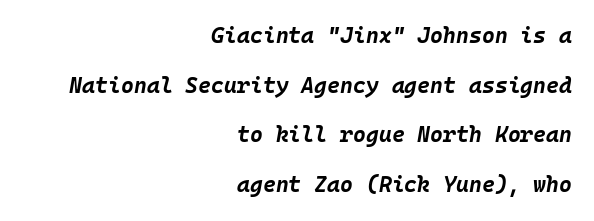
The image shows 22 px bold type, italic (leaning right); set right-aligned, loose line spacing (2.26x), normal letter spacing, not underlined.
